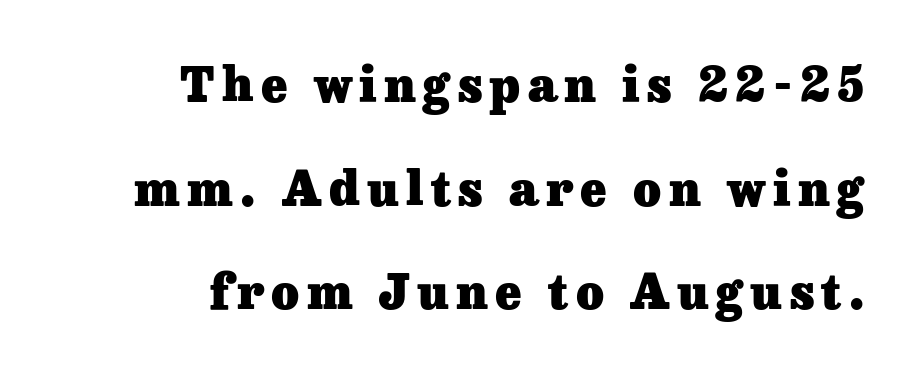
{"serif": "yes", "italic": "no", "bold": "yes", "weight": "heavy", "width": "normal", "stroke_contrast": "low", "x_height": "medium", "monospaced": "no", "underline": "no", "align": "right", "line_spacing": "loose", "line_spacing_ratio": 2.16, "glyph_px": 48}
